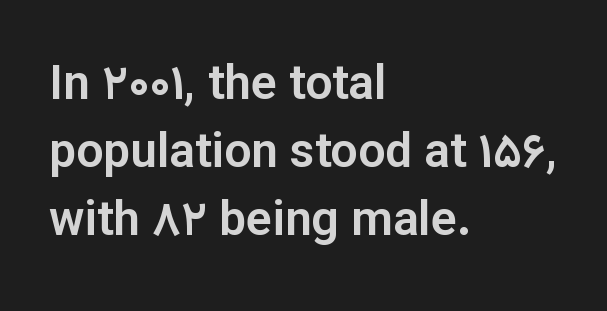
Examine the stroke ends and you'll find no serifs. Vertical spacing — default. A typesetter would call this proportional, since set widths differ per character. There is no visible air inserted between adjacent glyphs. Just letters on the line, the space beneath them empty. In terms of posture, this sample is upright.
